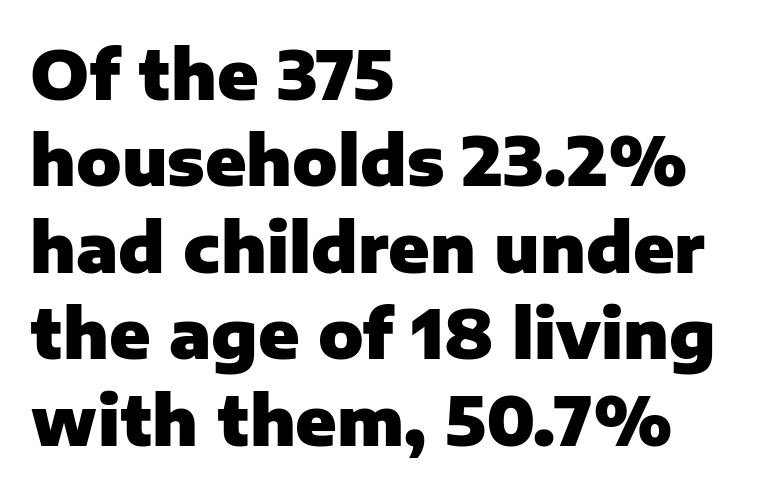
Q: Is the text bold? A: Yes.
Q: Is the text italic (slanted)? A: No, it is upright.
Q: Is the typeface a serif or a sans-serif typeface? A: Sans-serif.
Q: Is the text underlined? A: No.
Q: How is the paragraph aligned? A: Left-aligned.
Q: Is the spacing between letters normal or unusually wide? A: Normal.
Q: Is the spacing between lines tight, normal or loose? A: Normal.
Q: Width (condensed, normal, or wide)? A: Normal.
Q: Stroke contrast? A: Low.
Q: x-height? A: Medium.
Q: Monospaced? A: No.
